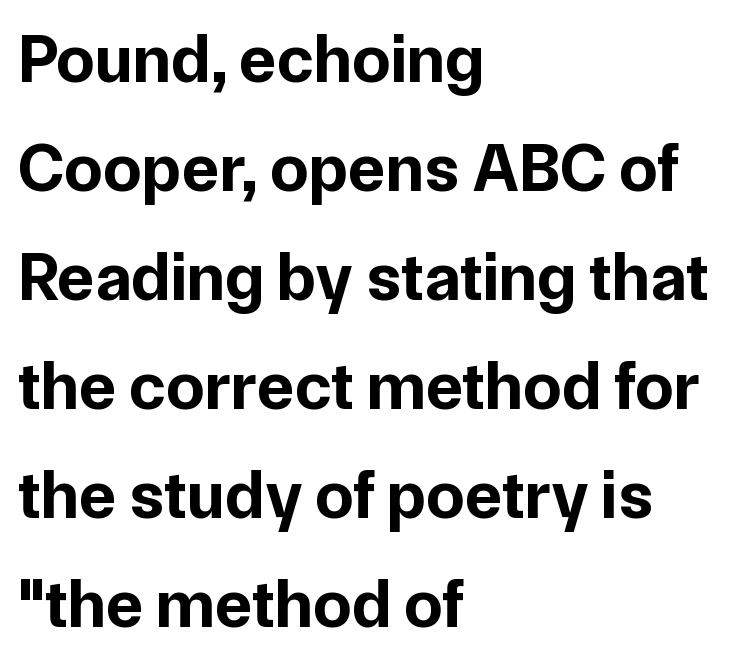
Q: Is the text bold? A: Yes.
Q: Is the text italic (slanted)? A: No, it is upright.
Q: Is the typeface a serif or a sans-serif typeface? A: Sans-serif.
Q: Is the text underlined? A: No.
Q: How is the paragraph aligned? A: Left-aligned.
Q: Is the spacing between letters normal or unusually wide? A: Normal.
Q: Is the spacing between lines tight, normal or loose? A: Normal.
Q: Width (condensed, normal, or wide)? A: Normal.
Q: Stroke contrast? A: Low.
Q: x-height? A: Medium.
Q: Monospaced? A: No.
